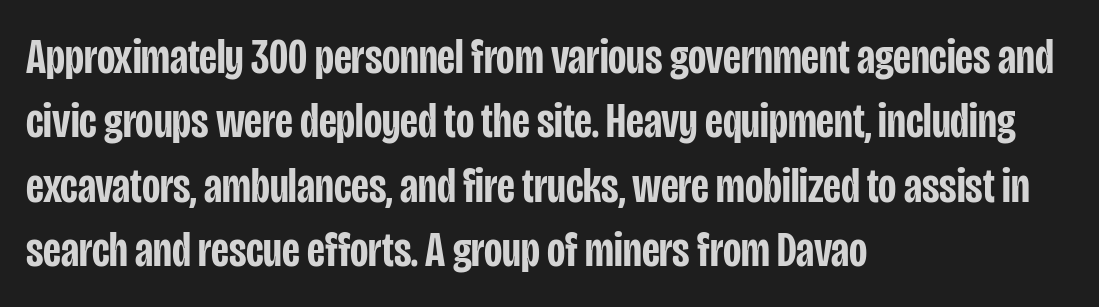
The image shows 50 px semibold, condensed sans-serif type, upright; set left-aligned, normal line spacing (1.29x), normal letter spacing, not underlined; low stroke contrast and a large x-height.
